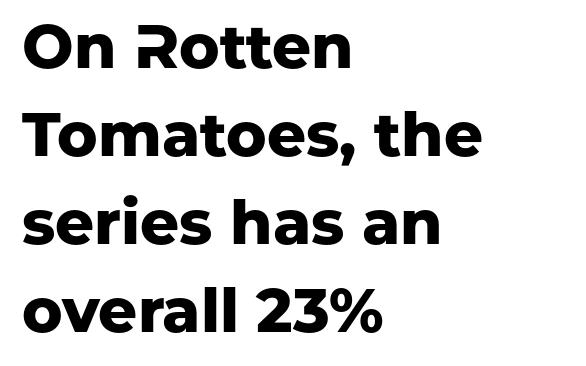
Glance below the letters and you will spot only blank space. Successive baselines arrive at the customary interval. Spacing verdict: proportional, widths tailored to each character. What kind of face is this? One without serifs — a sans. The rendering anchors every line to the left-hand side. Words appear dense and cohesive because spacing is normal.
